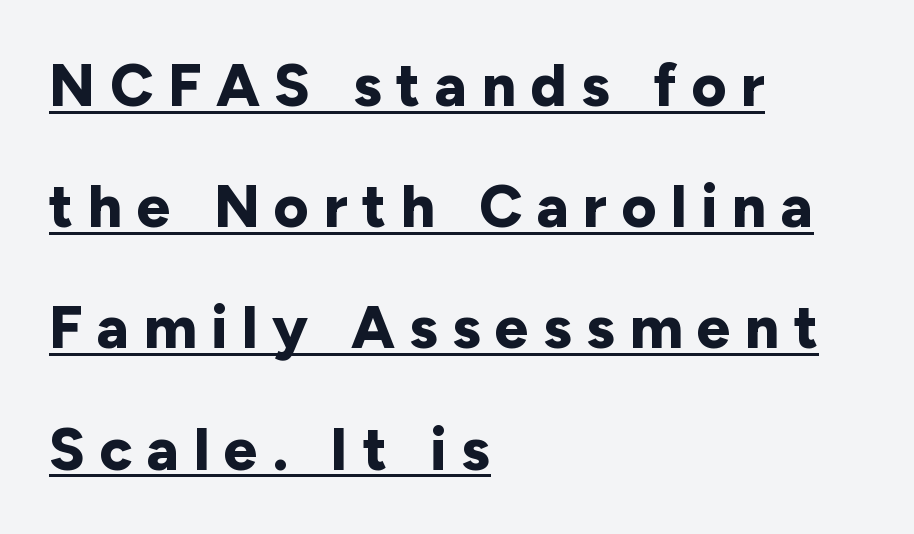
{"serif": "no", "italic": "no", "bold": "yes", "weight": "bold", "width": "normal", "stroke_contrast": "low", "x_height": "medium", "monospaced": "no", "underline": "yes", "align": "left", "line_spacing": "loose", "line_spacing_ratio": 2.02, "letter_spacing": "wide", "letter_spacing_em": 0.24, "glyph_px": 60}
